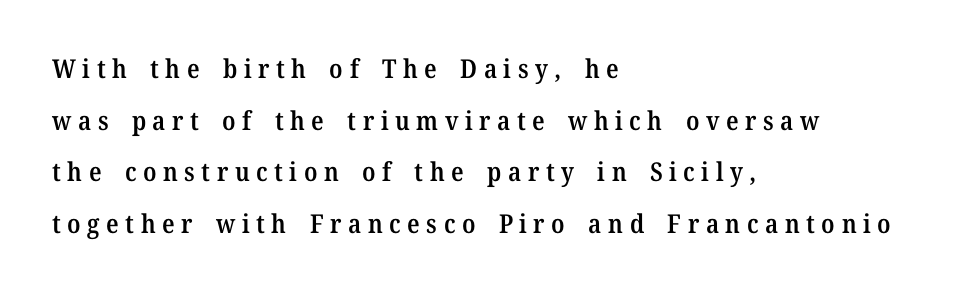
Q: Is the text bold? A: Semi-bold.
Q: Is the text italic (slanted)? A: No, it is upright.
Q: Is the text underlined? A: No.
Q: How is the paragraph aligned? A: Left-aligned.
Q: Is the spacing between letters normal or unusually wide? A: Unusually wide.
Q: Is the spacing between lines tight, normal or loose? A: Loose.
